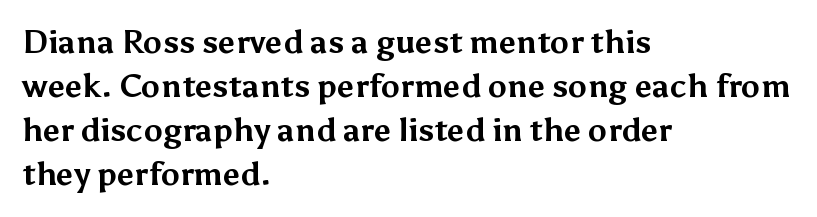
The image shows 32 px bold sans-serif type, upright; set left-aligned, normal line spacing (1.38x), normal letter spacing, not underlined; medium stroke contrast and a medium x-height.
